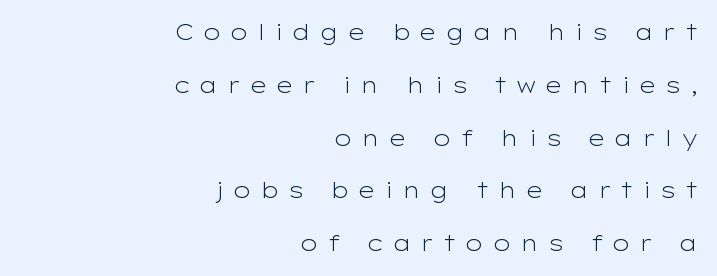
The image shows 22 px text type, upright; set right-aligned, loose line spacing (2.4x), unusually wide letter spacing (+0.37 em), not underlined.
